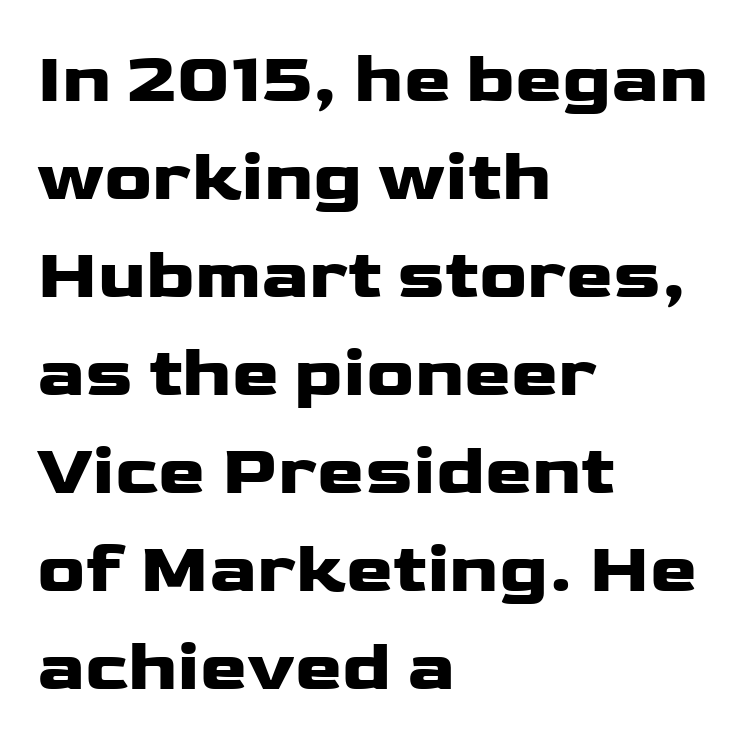
{"serif": "no", "italic": "no", "bold": "yes", "weight": "heavy", "width": "wide", "stroke_contrast": "low", "x_height": "medium", "monospaced": "no", "underline": "no", "align": "left", "line_spacing": "normal", "line_spacing_ratio": 1.38, "letter_spacing": "normal", "letter_spacing_em": 0.0, "glyph_px": 71}
